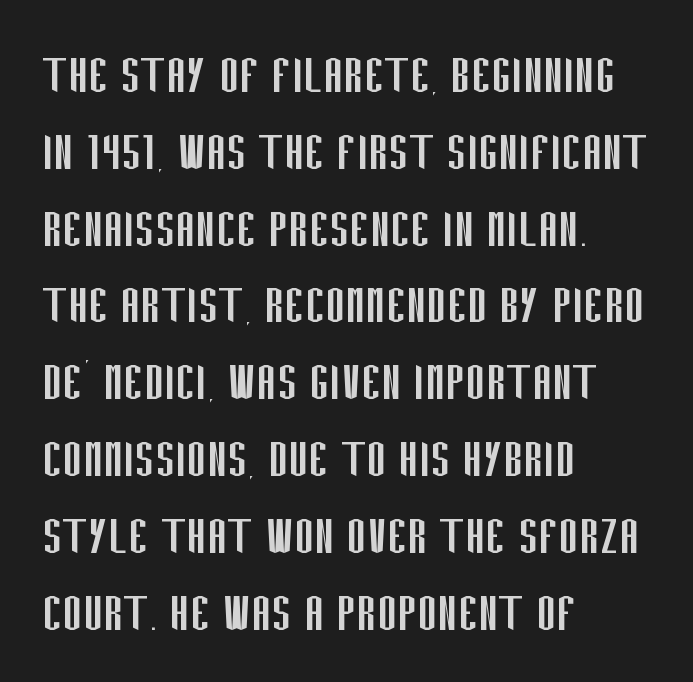
{"serif": "no", "italic": "no", "bold": "no", "weight": "regular", "width": "condensed", "stroke_contrast": "low", "x_height": "large", "monospaced": "no", "underline": "no", "align": "left", "line_spacing": "normal", "line_spacing_ratio": 1.28, "letter_spacing": "normal", "letter_spacing_em": 0.0, "glyph_px": 60}
